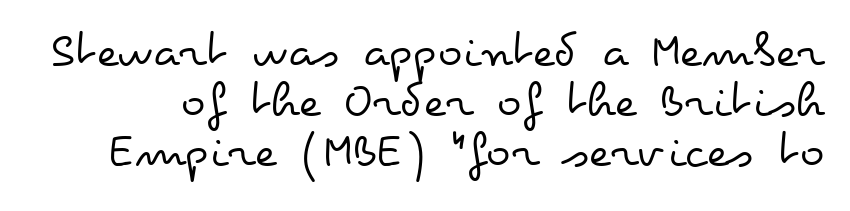
Q: Is the text bold? A: No.
Q: Is the text italic (slanted)? A: No, it is upright.
Q: Is the text underlined? A: No.
Q: Is the spacing between letters normal or unusually wide? A: Normal.
Q: Is the spacing between lines tight, normal or loose? A: Tight.
Q: Width (condensed, normal, or wide)? A: Wide.
Q: Stroke contrast? A: Low.
Q: x-height? A: Small.
Q: Monospaced? A: No.
